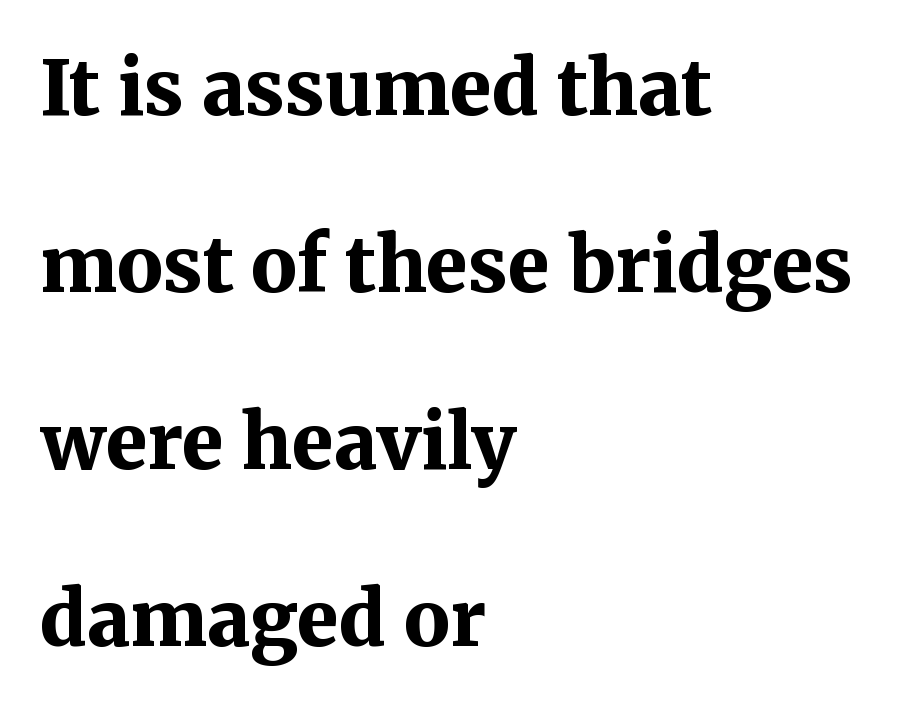
The image shows 76 px bold serif type, upright; set left-aligned, loose line spacing (2.33x), normal letter spacing, not underlined; medium stroke contrast and a medium x-height.
